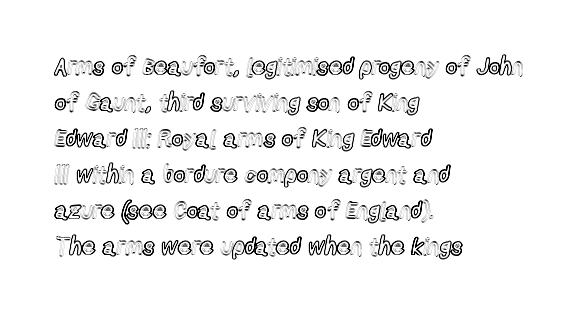
Q: Is the text italic (slanted)? A: Yes.
Q: Is the text underlined? A: No.
Q: How is the paragraph aligned? A: Left-aligned.
Q: Is the spacing between letters normal or unusually wide? A: Normal.
Q: Is the spacing between lines tight, normal or loose? A: Normal.
